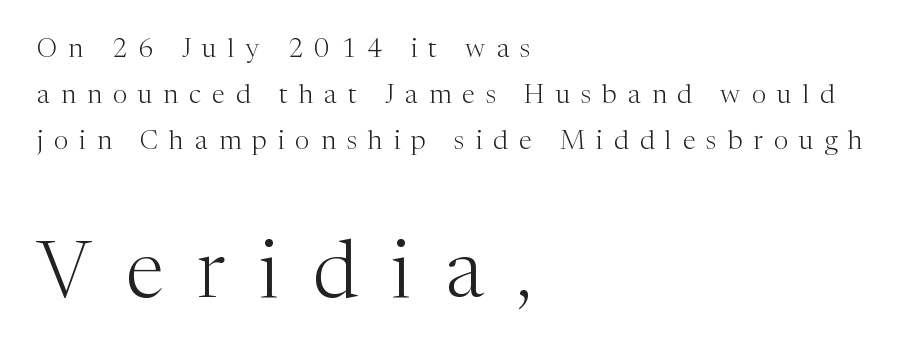
Q: Is the text bold? A: No.
Q: Is the text italic (slanted)? A: No, it is upright.
Q: Is the typeface a serif or a sans-serif typeface? A: Serif.
Q: Is the text underlined? A: No.
Q: How is the paragraph aligned? A: Left-aligned.
Q: Is the spacing between letters normal or unusually wide? A: Unusually wide.
Q: Which block of text is set in a larger size, the first (top) or the second (bottom)? A: The second (bottom) one.
Q: Width (condensed, normal, or wide)? A: Normal.
Q: Stroke contrast? A: Medium.
Q: x-height? A: Medium.
Q: Monospaced? A: No.
